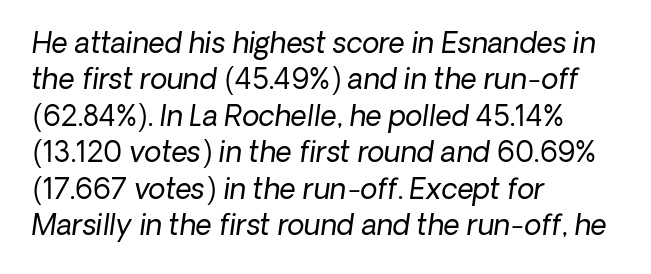
Compared with a typical body face, this is equally light or lighter still. Spacing between characters is what you'd get straight out of the box. These lines are rendered in a variable-pitch font. Compared with ordinary roman type, these characters are visibly tilted. Layout note: lines flush left. A clean baseline with only descenders dipping below it.
